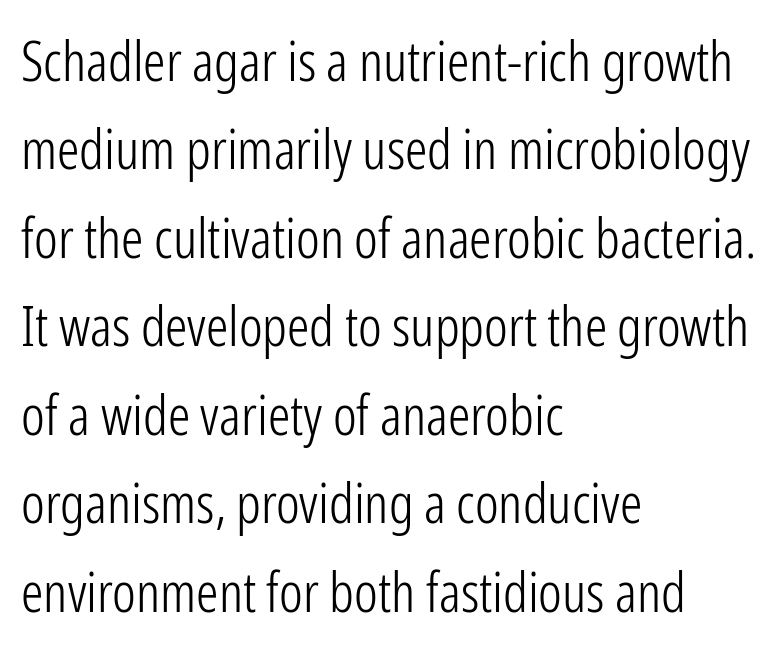
{"serif": "no", "italic": "no", "bold": "no", "weight": "light", "width": "condensed", "stroke_contrast": "low", "x_height": "medium", "monospaced": "no", "underline": "no", "align": "left", "line_spacing": "normal", "line_spacing_ratio": 1.58, "letter_spacing": "normal", "letter_spacing_em": 0.0, "glyph_px": 56}
